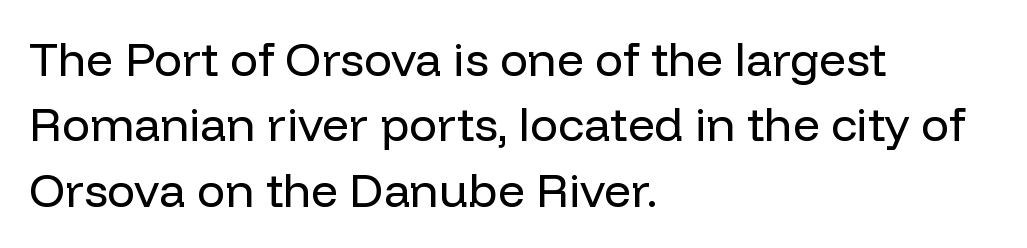
Q: Is the text bold? A: No.
Q: Is the text italic (slanted)? A: No, it is upright.
Q: Is the typeface a serif or a sans-serif typeface? A: Sans-serif.
Q: Is the text underlined? A: No.
Q: How is the paragraph aligned? A: Left-aligned.
Q: Is the spacing between letters normal or unusually wide? A: Normal.
Q: Is the spacing between lines tight, normal or loose? A: Normal.
Q: Width (condensed, normal, or wide)? A: Normal.
Q: Stroke contrast? A: Low.
Q: x-height? A: Medium.
Q: Monospaced? A: No.
